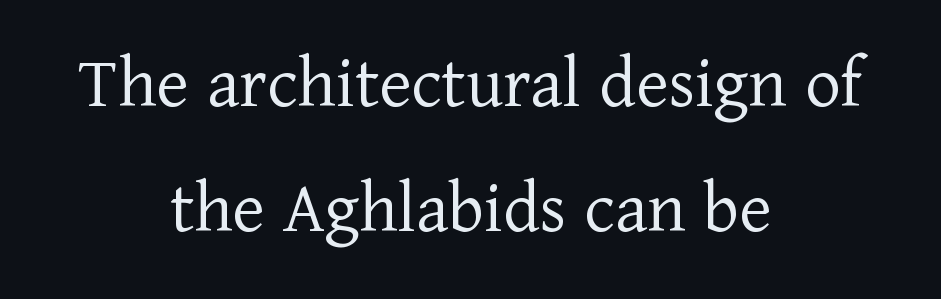
{"serif": "yes", "italic": "no", "bold": "no", "weight": "light", "width": "normal", "stroke_contrast": "low", "x_height": "medium", "monospaced": "no", "underline": "no", "align": "center", "line_spacing": "normal", "line_spacing_ratio": 1.65, "letter_spacing": "normal", "letter_spacing_em": 0.0, "glyph_px": 76}
